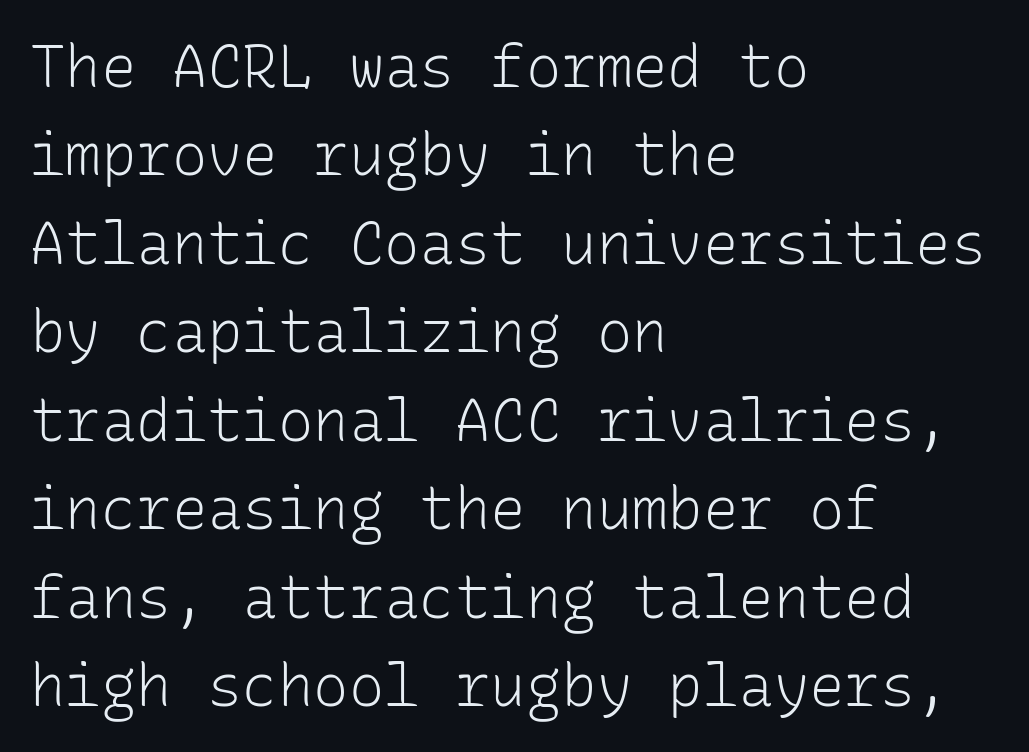
The image shows 59 px light sans-serif type, upright, monospaced; set left-aligned, normal line spacing (1.5x), normal letter spacing, not underlined; low stroke contrast and a medium x-height.
